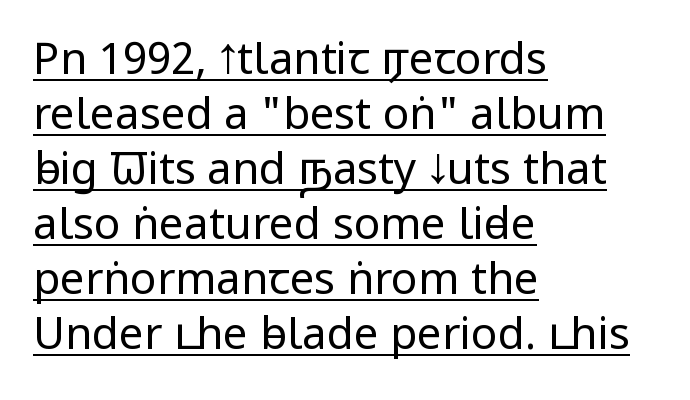
Q: Is the text bold? A: No.
Q: Is the text italic (slanted)? A: No, it is upright.
Q: Is the typeface a serif or a sans-serif typeface? A: Sans-serif.
Q: Is the text underlined? A: Yes.
Q: How is the paragraph aligned? A: Left-aligned.
Q: Is the spacing between letters normal or unusually wide? A: Normal.
Q: Is the spacing between lines tight, normal or loose? A: Normal.
Q: Width (condensed, normal, or wide)? A: Condensed.
Q: Stroke contrast? A: Low.
Q: x-height? A: Large.
Q: Monospaced? A: No.
